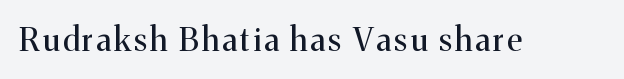
Q: Is the text bold? A: No.
Q: Is the text italic (slanted)? A: No, it is upright.
Q: Is the typeface a serif or a sans-serif typeface? A: Serif.
Q: Is the text underlined? A: No.
Q: Width (condensed, normal, or wide)? A: Normal.
Q: Stroke contrast? A: Medium.
Q: x-height? A: Medium.
Q: Monospaced? A: No.
